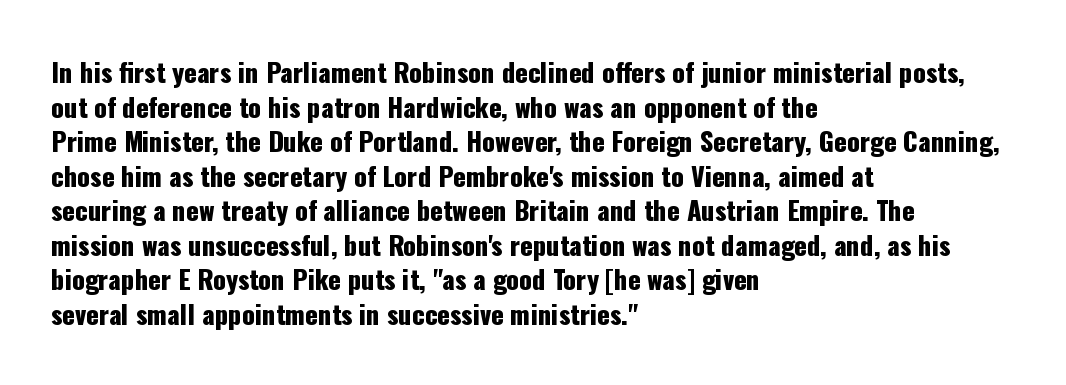
{"italic": "no", "underline": "no", "align": "left", "line_spacing": "normal", "line_spacing_ratio": 1.33, "letter_spacing": "normal", "letter_spacing_em": 0.0, "glyph_px": 26}
